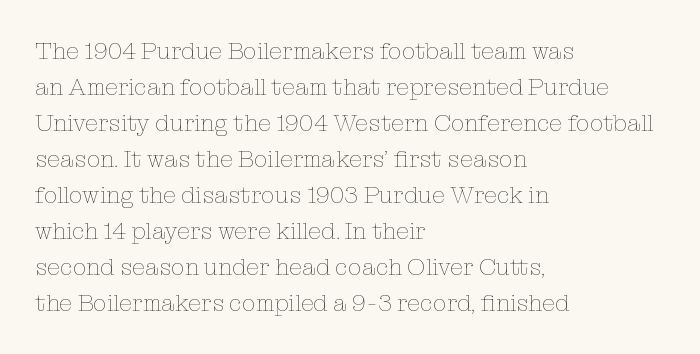
Q: Is the text bold? A: No.
Q: Is the text italic (slanted)? A: No, it is upright.
Q: Is the text underlined? A: No.
Q: How is the paragraph aligned? A: Left-aligned.
Q: Is the spacing between letters normal or unusually wide? A: Normal.
Q: Is the spacing between lines tight, normal or loose? A: Normal.
